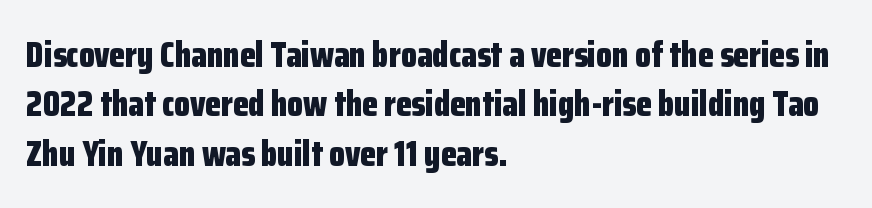
Q: Is the text bold? A: Yes.
Q: Is the text italic (slanted)? A: No, it is upright.
Q: Is the typeface a serif or a sans-serif typeface? A: Sans-serif.
Q: Is the text underlined? A: No.
Q: How is the paragraph aligned? A: Left-aligned.
Q: Is the spacing between letters normal or unusually wide? A: Normal.
Q: Is the spacing between lines tight, normal or loose? A: Normal.
Q: Width (condensed, normal, or wide)? A: Condensed.
Q: Stroke contrast? A: Low.
Q: x-height? A: Medium.
Q: Monospaced? A: No.
